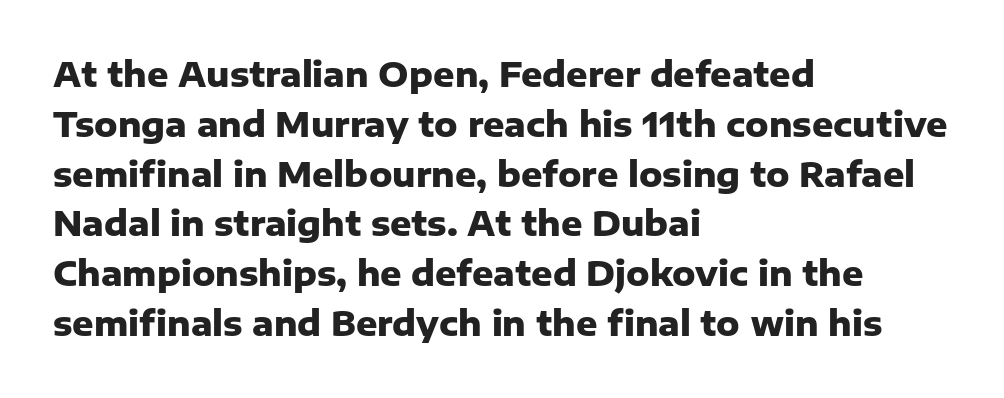
The image shows 33 px heavy sans-serif type, upright; set left-aligned, normal line spacing (1.51x), normal letter spacing, not underlined; low stroke contrast and a medium x-height.
